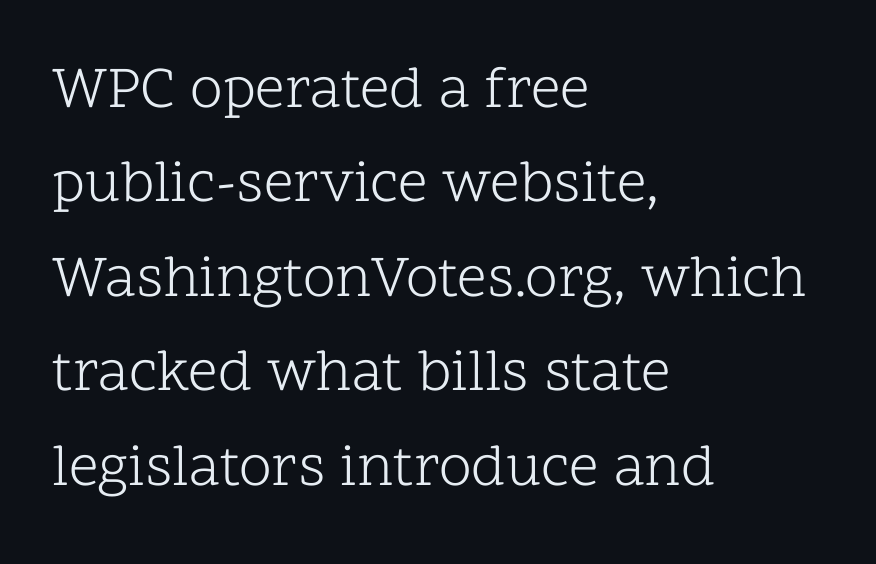
The image shows 59 px light serif type, upright; set left-aligned, normal line spacing (1.6x), normal letter spacing, not underlined; low stroke contrast and a medium x-height.
